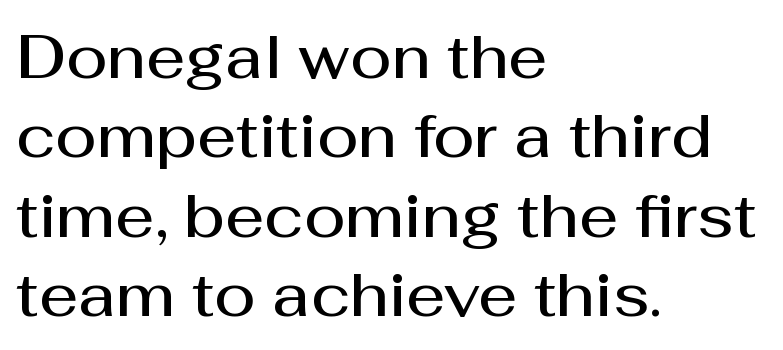
Q: Is the text bold? A: Semi-bold.
Q: Is the text italic (slanted)? A: No, it is upright.
Q: Is the typeface a serif or a sans-serif typeface? A: Sans-serif.
Q: Is the text underlined? A: No.
Q: How is the paragraph aligned? A: Left-aligned.
Q: Is the spacing between letters normal or unusually wide? A: Normal.
Q: Is the spacing between lines tight, normal or loose? A: Normal.
Q: Width (condensed, normal, or wide)? A: Normal.
Q: Stroke contrast? A: Medium.
Q: x-height? A: Medium.
Q: Monospaced? A: No.
